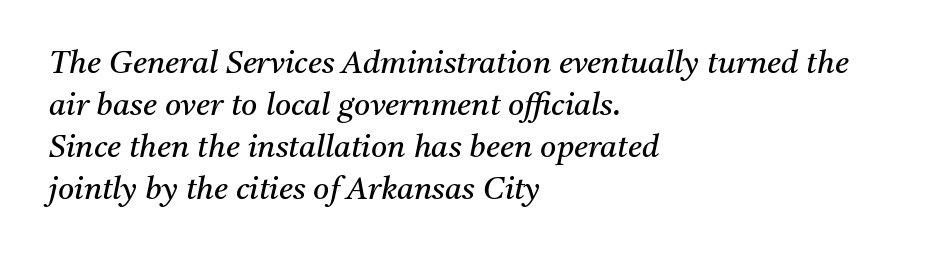
The image shows 31 px regular-weight serif type, italic (leaning right); set left-aligned, normal line spacing (1.36x), normal letter spacing, not underlined; medium stroke contrast and a medium x-height.
